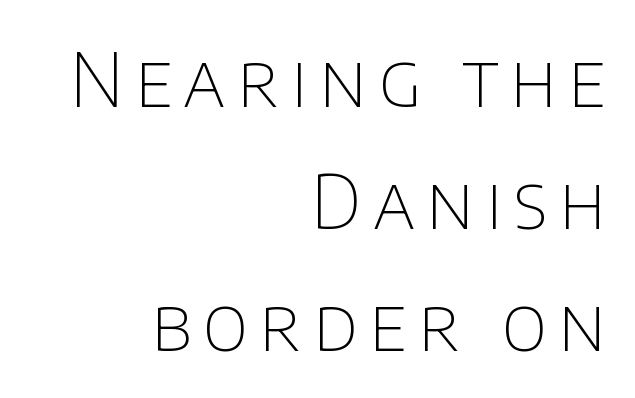
The line-height multiplier appears to be the usual default. Alignment: flush right. These lines are composed in type without serifs. Italic: no, the glyphs are upright roman. Underlining? Definitely not there.
